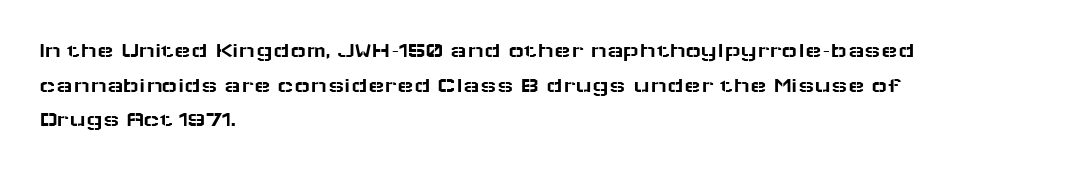
The image shows 22 px text type, upright; set left-aligned, normal line spacing (1.57x), normal letter spacing, not underlined.
